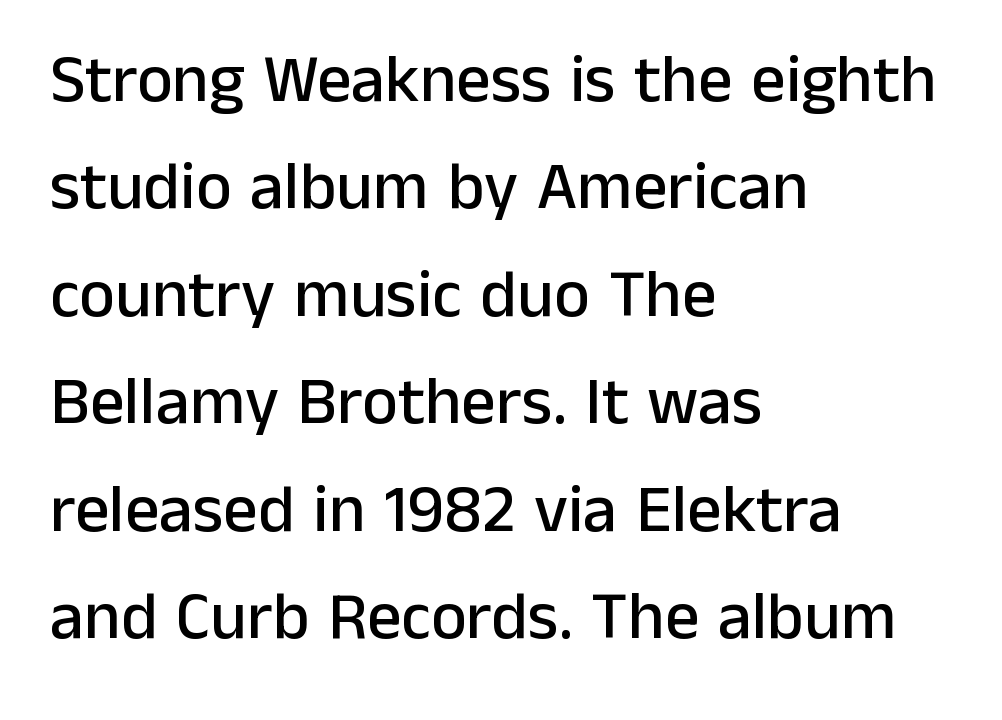
The letters advance in unequal steps, a hallmark of proportional type. Typeset ragged right — the left edge is the straight one. Note: no serifs on the glyphs. No word sits above an underline.
